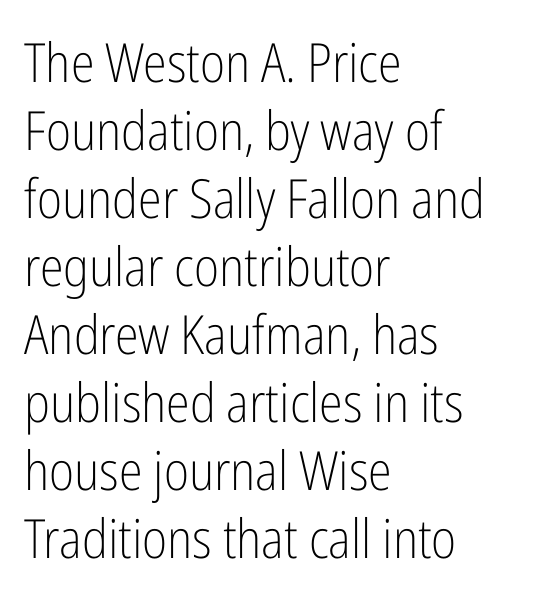
The image shows 54 px light, condensed sans-serif type, upright; set left-aligned, normal line spacing (1.26x), normal letter spacing, not underlined; low stroke contrast and a medium x-height.
